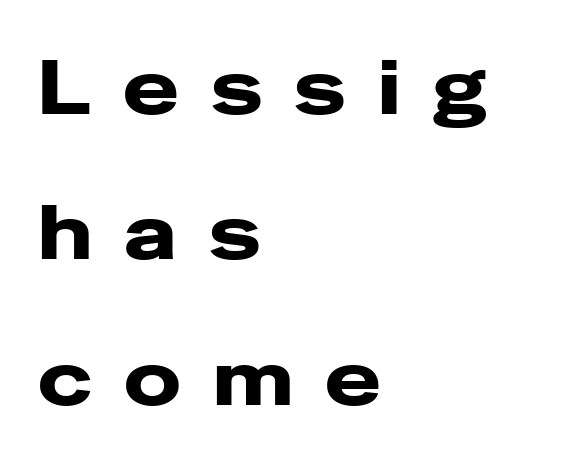
The image shows 75 px wide sans-serif type, upright; set left-aligned, loose line spacing (1.94x), unusually wide letter spacing (+0.43 em), not underlined; low stroke contrast and a medium x-height.
